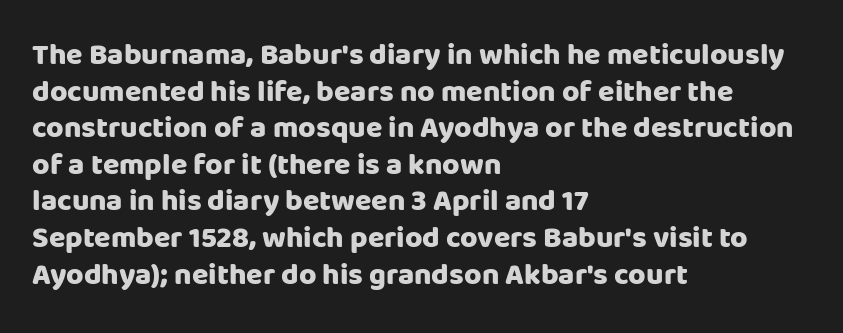
The image shows 30 px heavy sans-serif type, upright; set left-aligned, line spacing 1.22x, normal letter spacing, not underlined; low stroke contrast and a large x-height.
